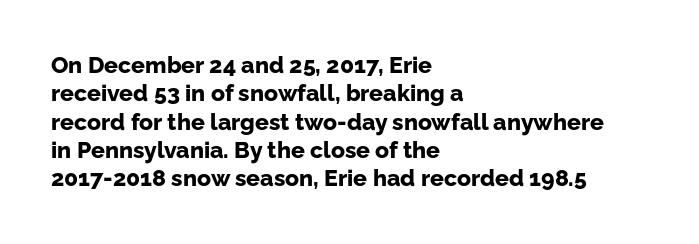
The image shows 23 px bold type, upright; set left-aligned, line spacing 1.23x, normal letter spacing, not underlined.
